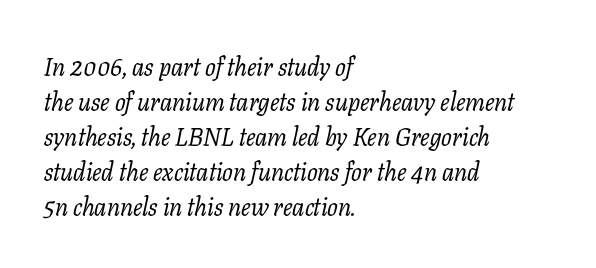
{"italic": "yes", "lean": "right", "slant_degrees": 11, "bold": "no", "underline": "no", "align": "left", "line_spacing": "normal", "line_spacing_ratio": 1.4, "letter_spacing": "normal", "letter_spacing_em": 0.0, "glyph_px": 25}
